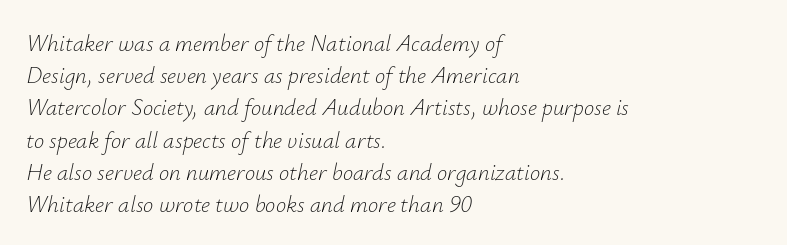
Q: Is the text bold? A: No.
Q: Is the text italic (slanted)? A: Yes, it leans right by about 12 degrees.
Q: Is the text underlined? A: No.
Q: How is the paragraph aligned? A: Left-aligned.
Q: Is the spacing between letters normal or unusually wide? A: Normal.
Q: Is the spacing between lines tight, normal or loose? A: Normal.
